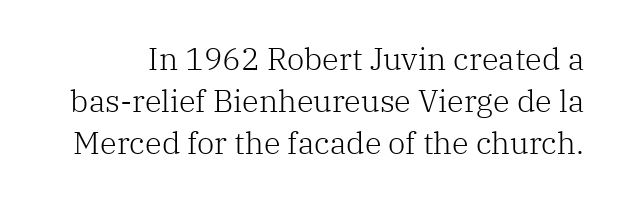
{"serif": "yes", "italic": "no", "bold": "no", "weight": "light", "width": "normal", "stroke_contrast": "low", "x_height": "medium", "monospaced": "no", "underline": "no", "line_spacing": "normal", "line_spacing_ratio": 1.35, "letter_spacing": "normal", "letter_spacing_em": 0.0, "glyph_px": 31}
